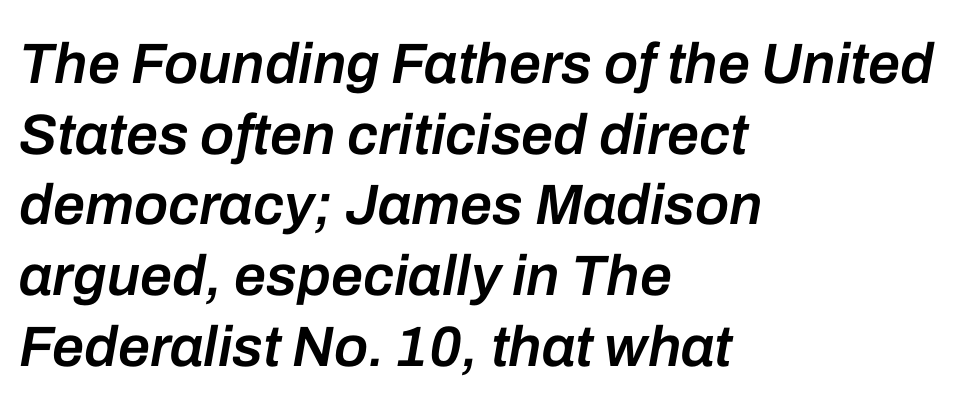
Q: Is the text bold? A: Semi-bold.
Q: Is the text italic (slanted)? A: Yes, it leans right by about 10 degrees.
Q: Is the text underlined? A: No.
Q: How is the paragraph aligned? A: Left-aligned.
Q: Is the spacing between letters normal or unusually wide? A: Normal.
Q: Width (condensed, normal, or wide)? A: Normal.
Q: Stroke contrast? A: Low.
Q: x-height? A: Medium.
Q: Monospaced? A: No.
